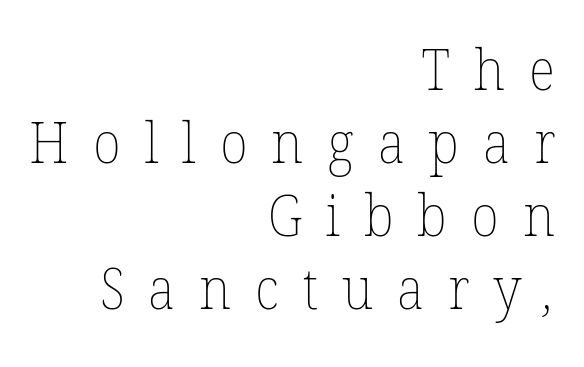
Q: Is the text bold? A: No.
Q: Is the text underlined? A: No.
Q: How is the paragraph aligned? A: Right-aligned.
Q: Is the spacing between letters normal or unusually wide? A: Unusually wide.
Q: Is the spacing between lines tight, normal or loose? A: Normal.
Q: Width (condensed, normal, or wide)? A: Normal.
Q: Stroke contrast? A: Low.
Q: x-height? A: Medium.
Q: Monospaced? A: No.
